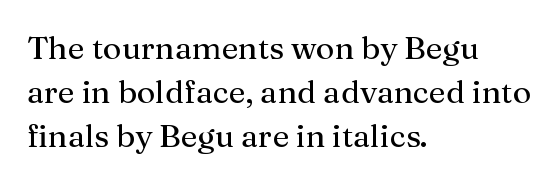
Q: Is the text bold? A: No.
Q: Is the text italic (slanted)? A: No, it is upright.
Q: Is the typeface a serif or a sans-serif typeface? A: Serif.
Q: Is the text underlined? A: No.
Q: How is the paragraph aligned? A: Left-aligned.
Q: Is the spacing between letters normal or unusually wide? A: Normal.
Q: Is the spacing between lines tight, normal or loose? A: Normal.
Q: Width (condensed, normal, or wide)? A: Normal.
Q: Stroke contrast? A: Medium.
Q: x-height? A: Medium.
Q: Monospaced? A: No.
